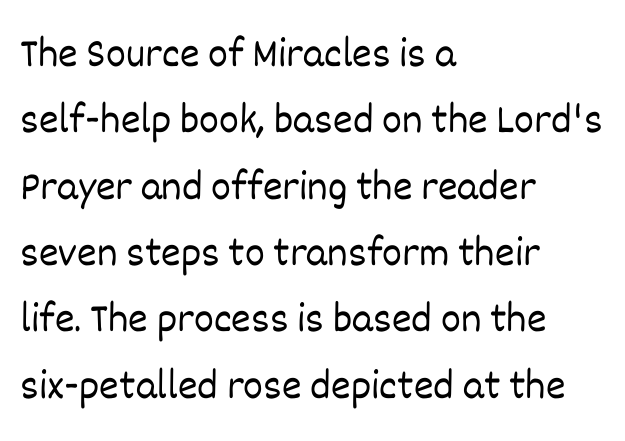
The image shows 42 px light type, upright; set left-aligned, normal line spacing (1.58x), normal letter spacing, not underlined; low stroke contrast and a large x-height.
